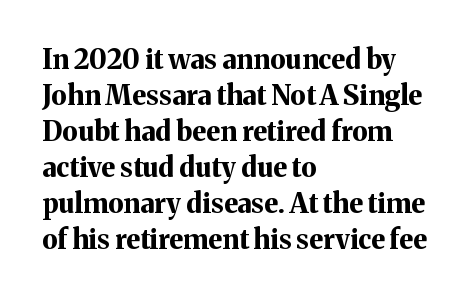
Is there much room between lines? A standard amount, neither cramped nor airy. This rendering features lettering with no underline. The typography opts for an upright posture over an oblique one. Standard letterfit; no display-style spreading of the glyphs. Line starts are locked; line ends wander. Heavy-handed strokes throughout: this text is bold.
